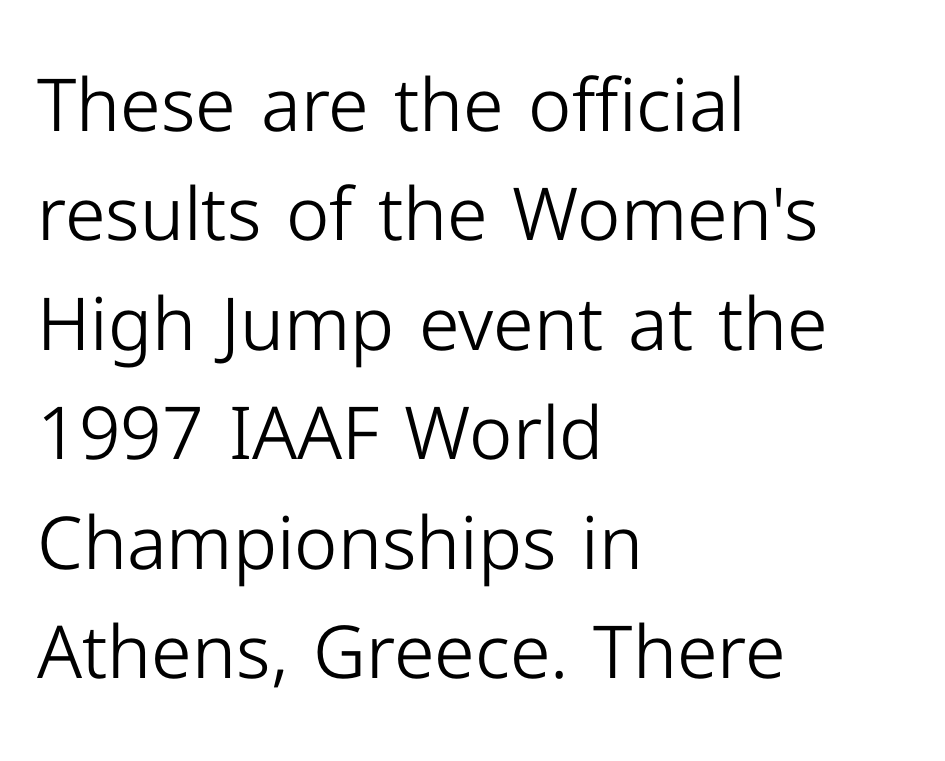
{"serif": "no", "italic": "no", "bold": "no", "weight": "light", "width": "normal", "stroke_contrast": "low", "x_height": "medium", "monospaced": "no", "underline": "no", "align": "left", "line_spacing": "normal", "line_spacing_ratio": 1.5, "letter_spacing": "normal", "letter_spacing_em": 0.0, "glyph_px": 73}
